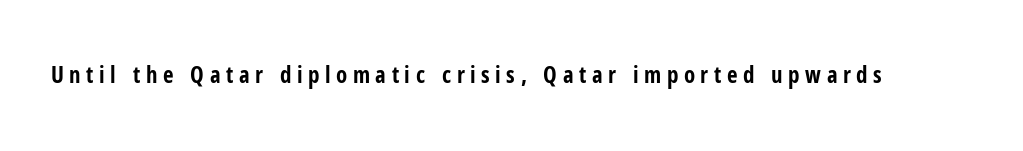
Q: Is the text bold? A: Yes.
Q: Is the text italic (slanted)? A: No, it is upright.
Q: Is the text underlined? A: No.
Q: Is the spacing between letters normal or unusually wide? A: Unusually wide.
